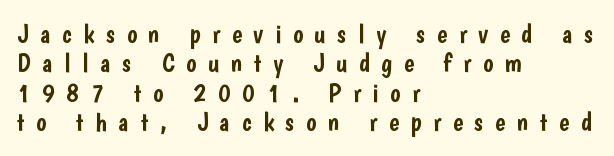
Q: Is the text italic (slanted)? A: No, it is upright.
Q: Is the text underlined? A: No.
Q: How is the paragraph aligned? A: Left-aligned.
Q: Is the spacing between letters normal or unusually wide? A: Unusually wide.
Q: Is the spacing between lines tight, normal or loose? A: Tight.
